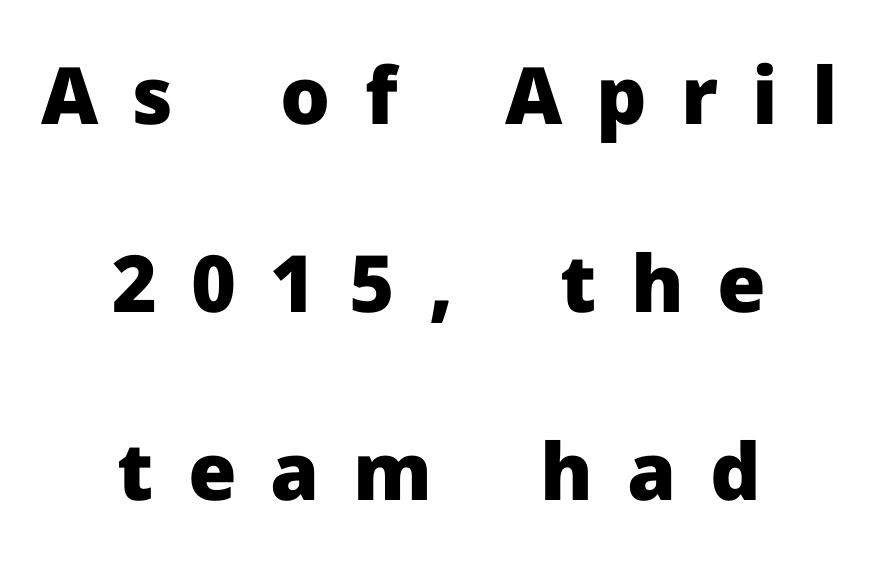
Q: Is the text bold? A: Yes.
Q: Is the text italic (slanted)? A: No, it is upright.
Q: Is the typeface a serif or a sans-serif typeface? A: Sans-serif.
Q: Is the text underlined? A: No.
Q: How is the paragraph aligned? A: Centered.
Q: Is the spacing between letters normal or unusually wide? A: Unusually wide.
Q: Is the spacing between lines tight, normal or loose? A: Loose.
Q: Width (condensed, normal, or wide)? A: Normal.
Q: Stroke contrast? A: Low.
Q: x-height? A: Medium.
Q: Monospaced? A: No.
